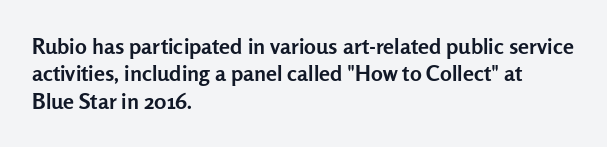
Only glyphs here, with clear space below each row. The type sits square on the baseline with zero lean. Short note: letters normally spaced. Summary of vertical rhythm: regular, with standard interline spacing. Thick stems and heavy bowls — unmistakably bold. Short and long lines alike share a common starting point at left.
